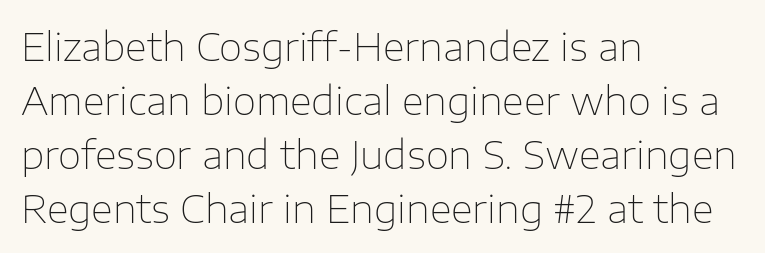
The tracking reads as untouched default to a designer's eye. The glyphs are unaccompanied by any horizontal stroke below them. Spacing verdict: proportional, widths tailored to each character. If you drew a line through each stem, it would be perfectly vertical. Is this a sans? Yes — the strokes have no serifs. These glyphs show unthickened strokes, regular width or finer.
